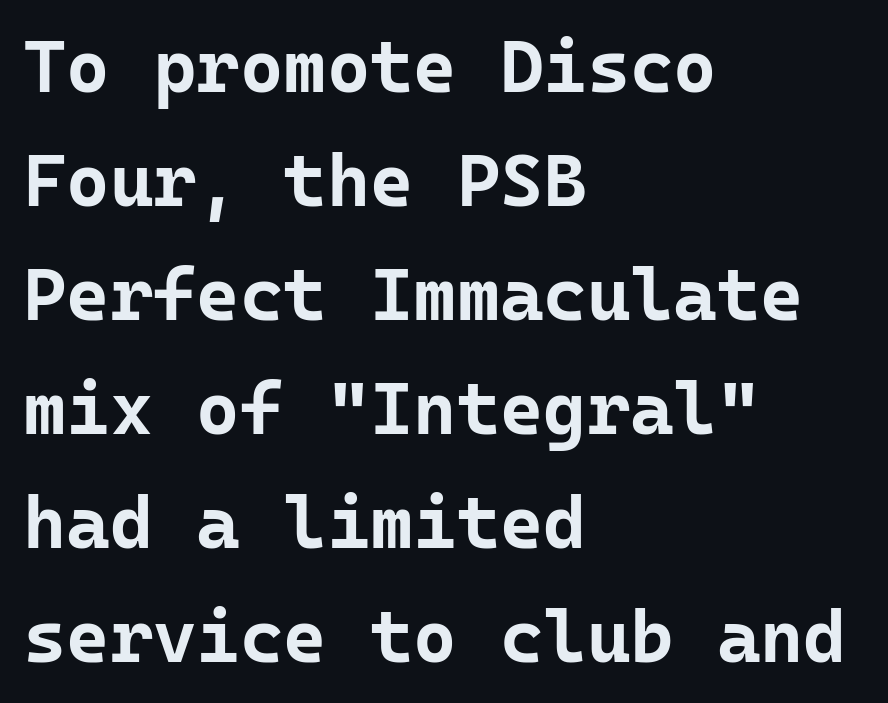
Q: Is the text bold? A: Yes.
Q: Is the text italic (slanted)? A: No, it is upright.
Q: Is the typeface a serif or a sans-serif typeface? A: Sans-serif.
Q: Is the text underlined? A: No.
Q: How is the paragraph aligned? A: Left-aligned.
Q: Is the spacing between letters normal or unusually wide? A: Normal.
Q: Is the spacing between lines tight, normal or loose? A: Normal.
Q: Width (condensed, normal, or wide)? A: Normal.
Q: Stroke contrast? A: Low.
Q: x-height? A: Medium.
Q: Monospaced? A: Yes.
